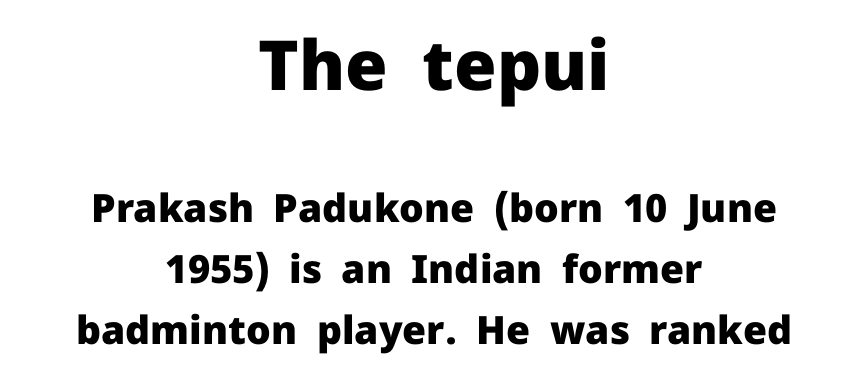
Q: Is the text bold? A: Yes.
Q: Is the text italic (slanted)? A: No, it is upright.
Q: Is the typeface a serif or a sans-serif typeface? A: Sans-serif.
Q: Is the text underlined? A: No.
Q: How is the paragraph aligned? A: Centered.
Q: Is the spacing between letters normal or unusually wide? A: Normal.
Q: Is the spacing between lines tight, normal or loose? A: Normal.
Q: Which block of text is set in a larger size, the first (top) or the second (bottom)? A: The first (top) one.
Q: Width (condensed, normal, or wide)? A: Normal.
Q: Stroke contrast? A: Low.
Q: x-height? A: Medium.
Q: Monospaced? A: No.
